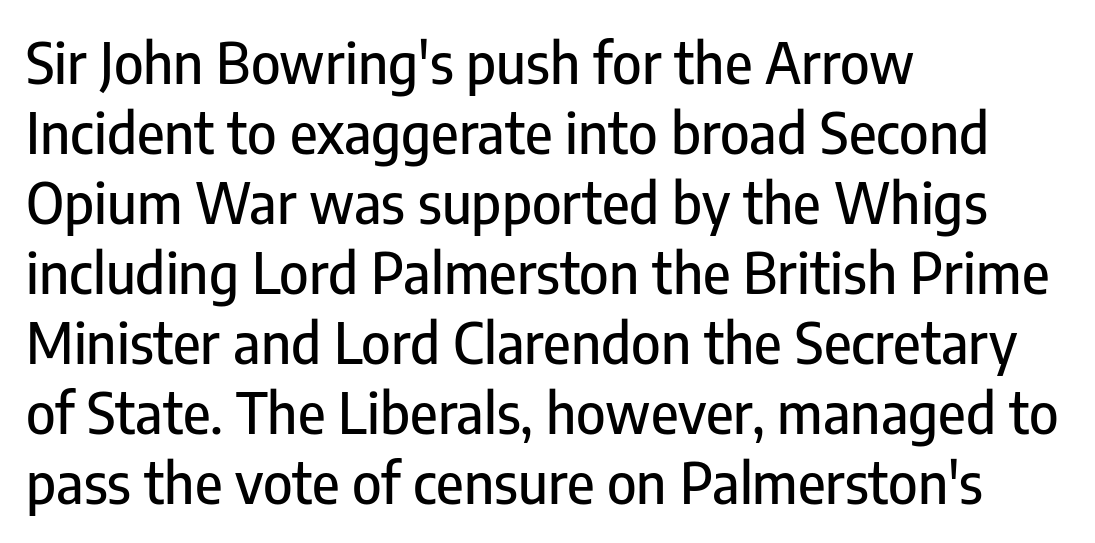
Are there feet on the stems? There aren't — it's a sans. Tracking here is standard; glyphs follow each other at the usual distance. The rows are spaced the way most documents space them. The specimen reads as upright at a glance. Varying glyph widths throughout — classic text-font behaviour.
